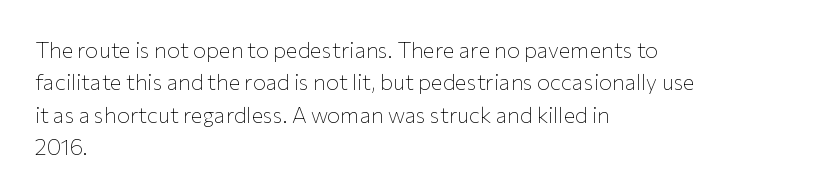
The image shows 22 px text type, upright; set left-aligned, normal line spacing (1.47x), normal letter spacing, not underlined.
